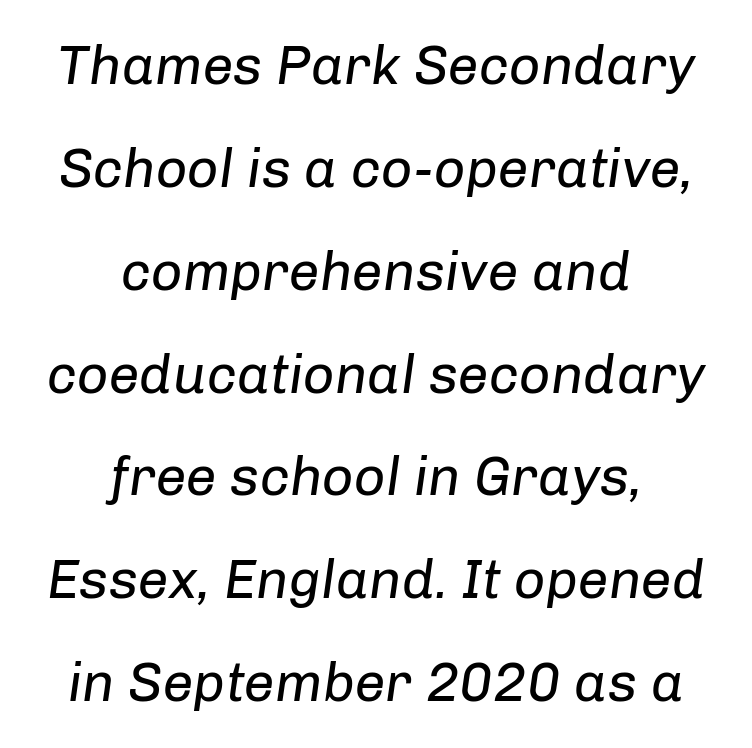
Q: Is the text bold? A: No.
Q: Is the text italic (slanted)? A: Yes, it leans right by about 8 degrees.
Q: Is the text underlined? A: No.
Q: How is the paragraph aligned? A: Centered.
Q: Is the spacing between letters normal or unusually wide? A: Normal.
Q: Width (condensed, normal, or wide)? A: Normal.
Q: Stroke contrast? A: Low.
Q: x-height? A: Medium.
Q: Monospaced? A: No.
